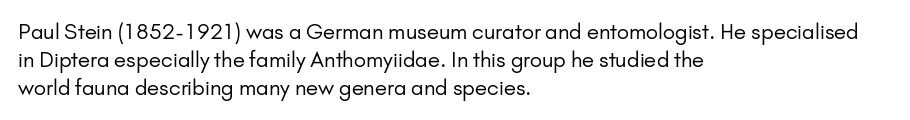
{"italic": "no", "bold": "no", "underline": "no", "align": "left", "line_spacing": "normal", "line_spacing_ratio": 1.34, "letter_spacing": "normal", "letter_spacing_em": 0.0, "glyph_px": 21}
